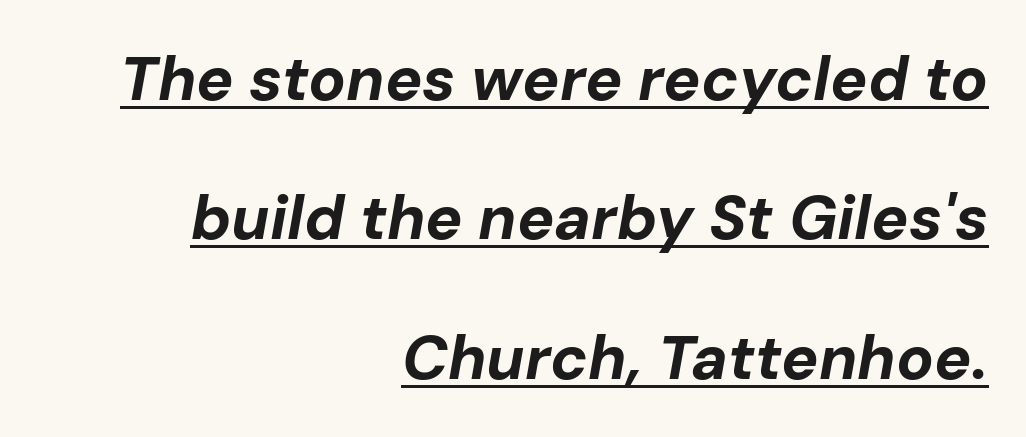
{"italic": "yes", "lean": "right", "slant_degrees": 10, "bold": "yes", "weight": "bold", "width": "normal", "stroke_contrast": "low", "x_height": "medium", "monospaced": "no", "underline": "yes", "align": "right", "line_spacing": "loose", "line_spacing_ratio": 2.25, "letter_spacing": "normal", "letter_spacing_em": 0.0, "glyph_px": 62}
